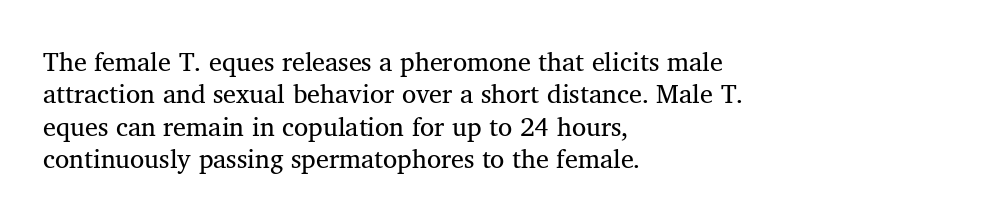
{"bold": "no", "underline": "no", "align": "left", "line_spacing": "normal", "line_spacing_ratio": 1.25, "letter_spacing": "normal", "letter_spacing_em": 0.0, "glyph_px": 26}
